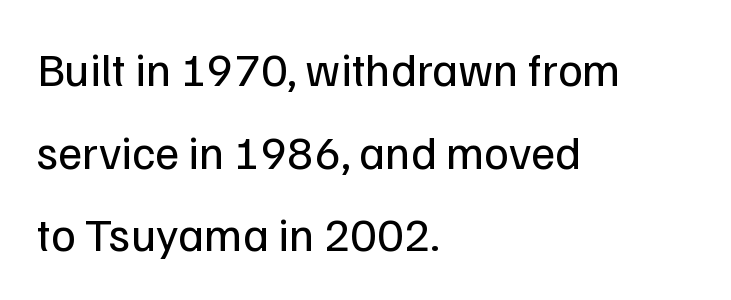
Q: Is the text bold? A: No.
Q: Is the text italic (slanted)? A: No, it is upright.
Q: Is the typeface a serif or a sans-serif typeface? A: Sans-serif.
Q: Is the text underlined? A: No.
Q: How is the paragraph aligned? A: Left-aligned.
Q: Is the spacing between letters normal or unusually wide? A: Normal.
Q: Width (condensed, normal, or wide)? A: Normal.
Q: Stroke contrast? A: Low.
Q: x-height? A: Medium.
Q: Monospaced? A: No.
